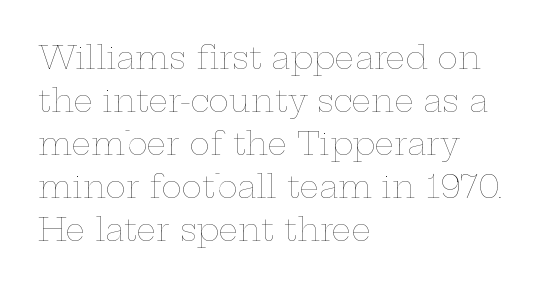
The image shows 31 px thin, wide type, upright; set left-aligned, normal line spacing (1.39x), normal letter spacing, not underlined; low stroke contrast and a medium x-height.
